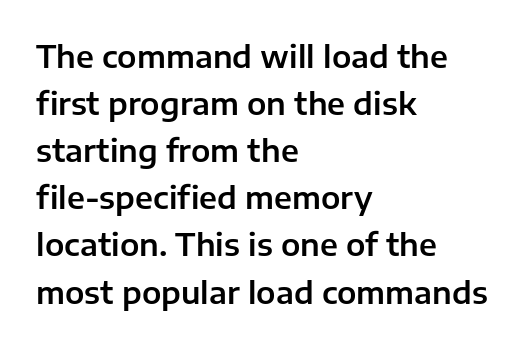
{"serif": "no", "italic": "no", "width": "normal", "stroke_contrast": "low", "x_height": "medium", "monospaced": "no", "underline": "no", "align": "left", "line_spacing": "normal", "line_spacing_ratio": 1.52, "letter_spacing": "normal", "letter_spacing_em": 0.0, "glyph_px": 31}
